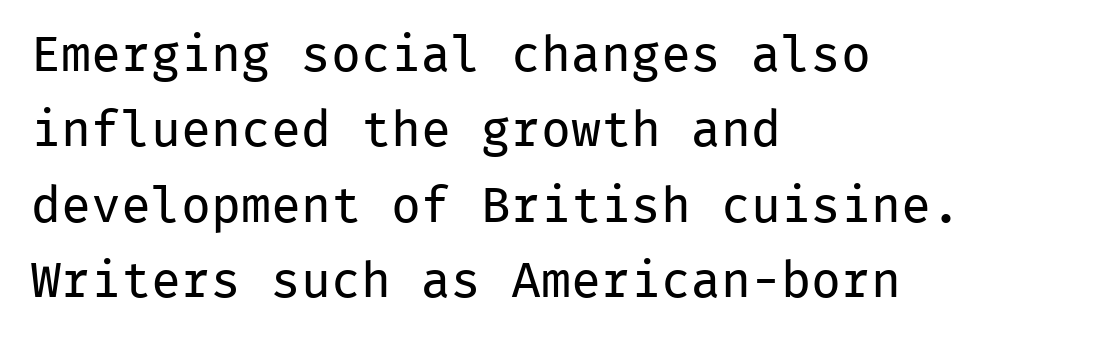
The image shows 50 px regular-weight sans-serif type, upright, monospaced; set left-aligned, normal line spacing (1.51x), normal letter spacing, not underlined; low stroke contrast and a medium x-height.
